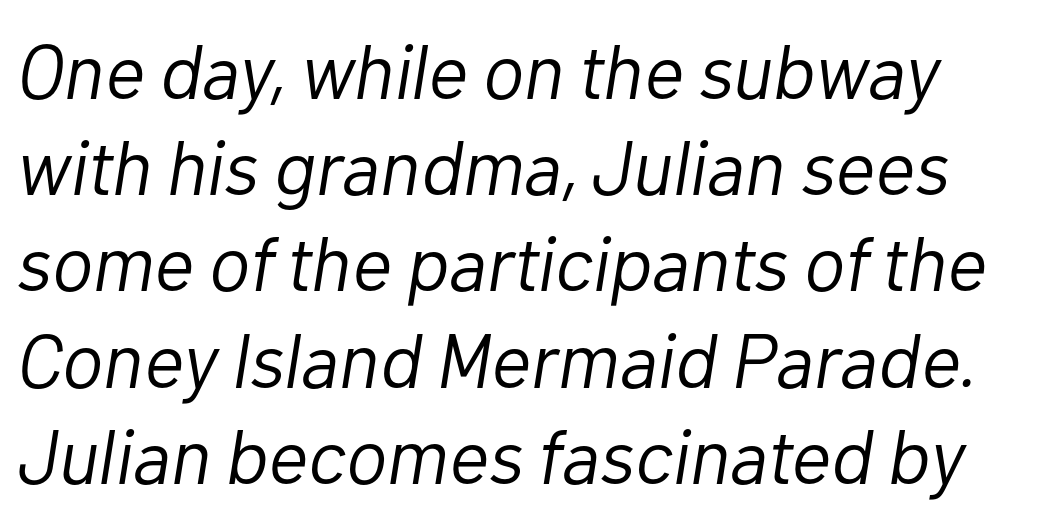
The image shows 77 px light type, italic (leaning right); set left-aligned, normal line spacing (1.25x), normal letter spacing, not underlined; low stroke contrast and a medium x-height.
